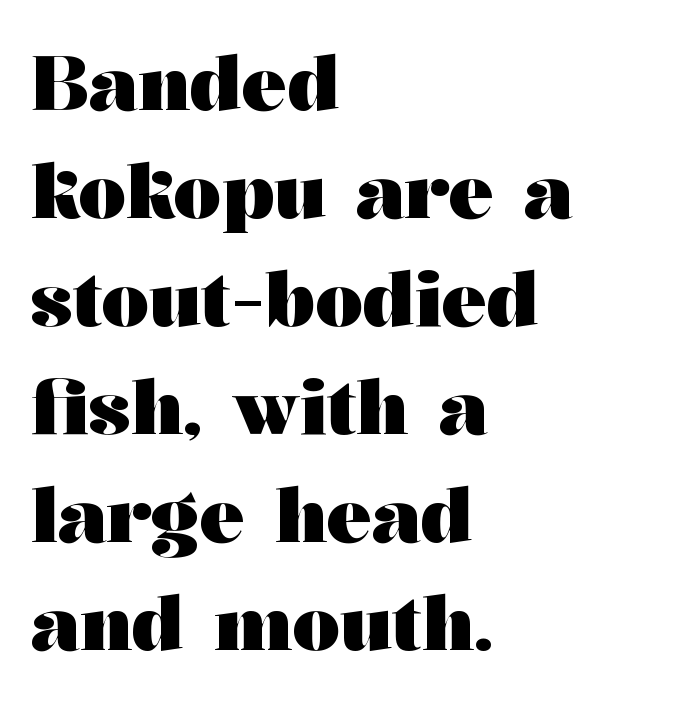
Q: Is the text bold? A: Yes.
Q: Is the text italic (slanted)? A: No, it is upright.
Q: Is the typeface a serif or a sans-serif typeface? A: Serif.
Q: Is the text underlined? A: No.
Q: How is the paragraph aligned? A: Left-aligned.
Q: Is the spacing between letters normal or unusually wide? A: Normal.
Q: Is the spacing between lines tight, normal or loose? A: Normal.
Q: Width (condensed, normal, or wide)? A: Wide.
Q: Stroke contrast? A: Medium.
Q: x-height? A: Medium.
Q: Monospaced? A: No.
